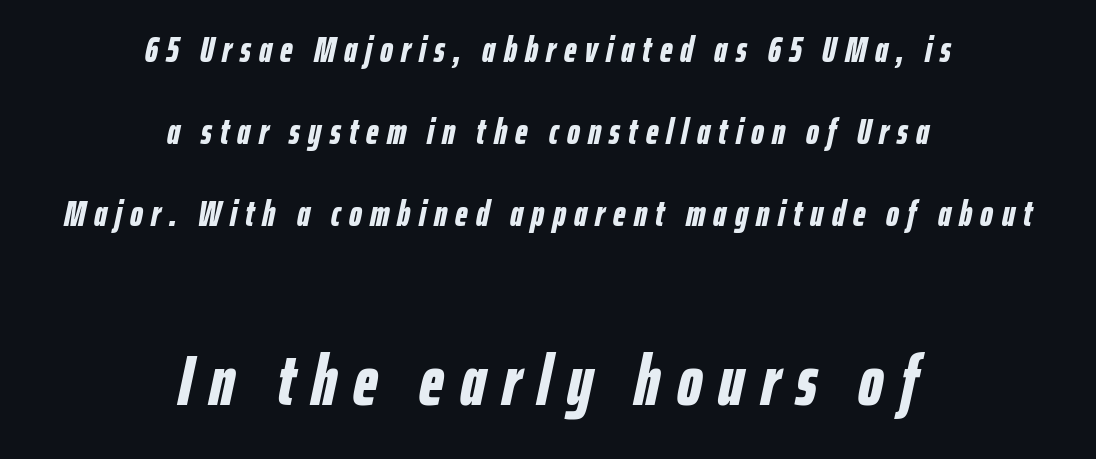
Caption: bold face, heavy strokes. The text carries the slant typical of an italic or oblique font. The zone under the glyphs is completely vacant. Display-style spreading of the glyphs; the letterfit is very open. Summary of vertical rhythm: relaxed, with wide interline spacing.
